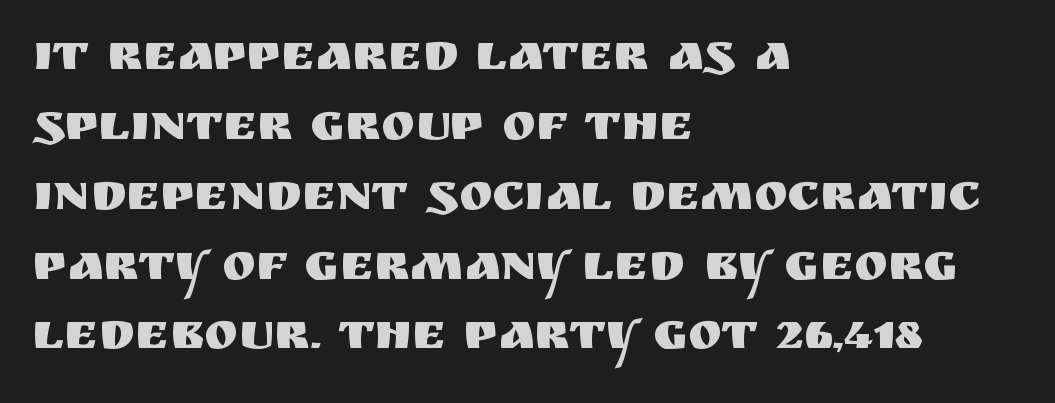
Q: Is the text italic (slanted)? A: No, it is upright.
Q: Is the typeface a serif or a sans-serif typeface? A: Sans-serif.
Q: Is the text underlined? A: No.
Q: How is the paragraph aligned? A: Left-aligned.
Q: Is the spacing between letters normal or unusually wide? A: Normal.
Q: Is the spacing between lines tight, normal or loose? A: Normal.
Q: Width (condensed, normal, or wide)? A: Normal.
Q: Stroke contrast? A: Medium.
Q: x-height? A: Large.
Q: Monospaced? A: No.
